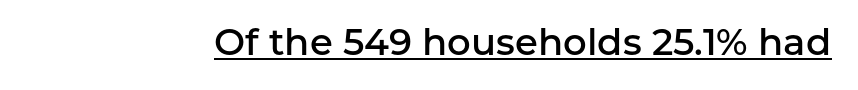
The image shows 37 px semibold sans-serif type, upright; set normal letter spacing, underlined; low stroke contrast and a medium x-height.
